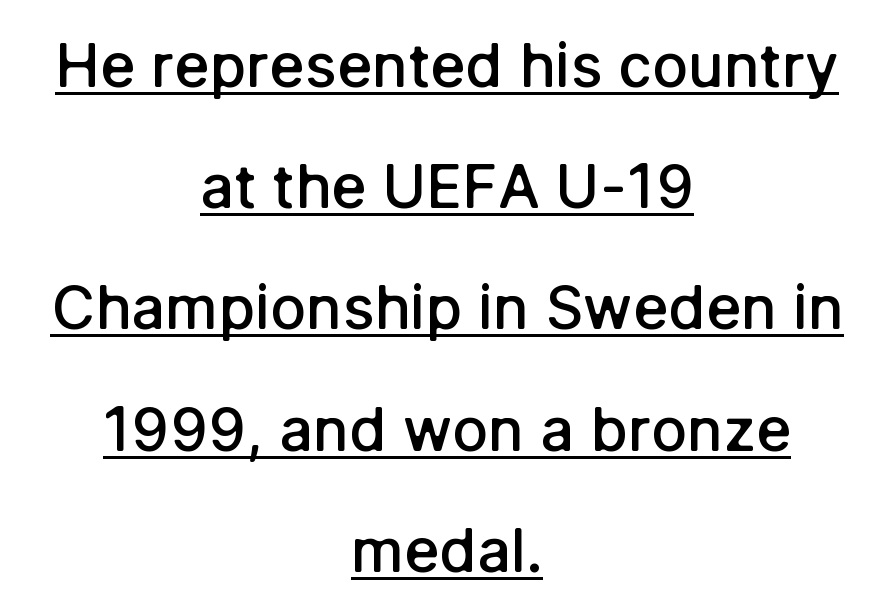
Q: Is the text bold? A: Semi-bold.
Q: Is the text italic (slanted)? A: No, it is upright.
Q: Is the typeface a serif or a sans-serif typeface? A: Sans-serif.
Q: Is the text underlined? A: Yes.
Q: How is the paragraph aligned? A: Centered.
Q: Is the spacing between letters normal or unusually wide? A: Normal.
Q: Is the spacing between lines tight, normal or loose? A: Loose.
Q: Width (condensed, normal, or wide)? A: Normal.
Q: Stroke contrast? A: Low.
Q: x-height? A: Medium.
Q: Monospaced? A: No.
